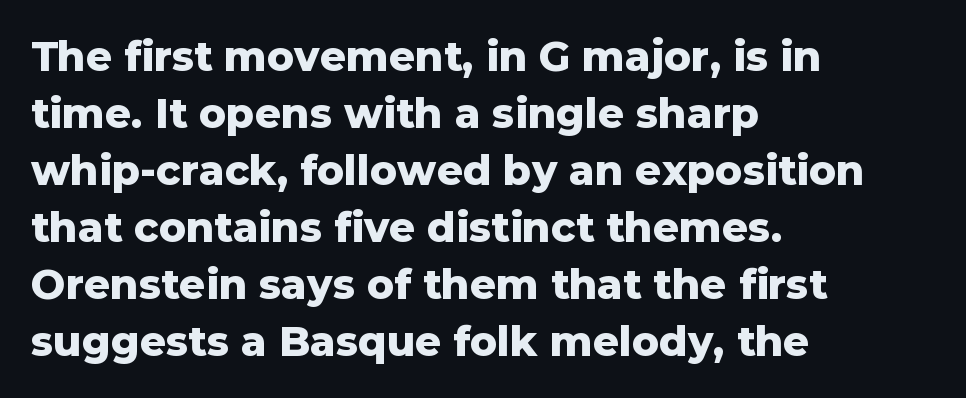
Q: Is the text bold? A: Yes.
Q: Is the text italic (slanted)? A: No, it is upright.
Q: Is the typeface a serif or a sans-serif typeface? A: Sans-serif.
Q: Is the text underlined? A: No.
Q: How is the paragraph aligned? A: Left-aligned.
Q: Is the spacing between letters normal or unusually wide? A: Normal.
Q: Is the spacing between lines tight, normal or loose? A: Normal.
Q: Width (condensed, normal, or wide)? A: Normal.
Q: Stroke contrast? A: Low.
Q: x-height? A: Medium.
Q: Monospaced? A: No.
